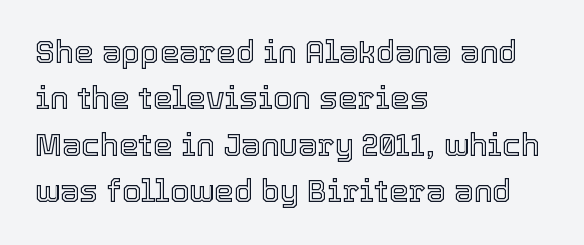
{"italic": "no", "width": "normal", "x_height": "medium", "monospaced": "no", "underline": "no", "align": "left", "line_spacing": "normal", "line_spacing_ratio": 1.5, "letter_spacing": "normal", "letter_spacing_em": 0.0, "glyph_px": 31}
